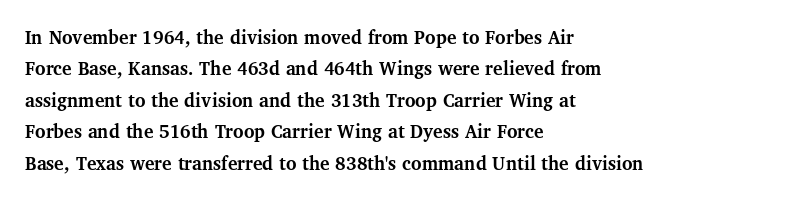
{"italic": "no", "bold": "yes", "underline": "no", "align": "left", "line_spacing": "normal", "line_spacing_ratio": 1.57, "letter_spacing": "normal", "letter_spacing_em": 0.0, "glyph_px": 20}
